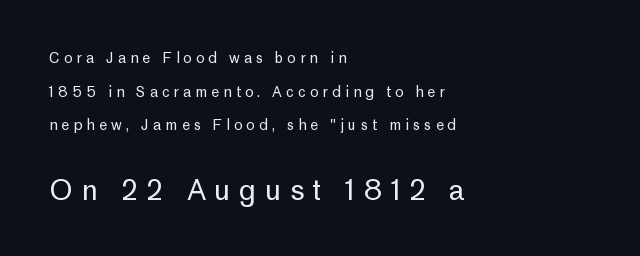
{"serif": "no", "italic": "no", "bold": "no", "weight": "regular", "width": "normal", "stroke_contrast": "low", "x_height": "medium", "monospaced": "no", "underline": "no", "align": "left", "line_spacing": "loose", "line_spacing_ratio": 2.41, "letter_spacing": "wide", "letter_spacing_em": 0.3, "larger_block": "second", "size_ratio": 2.0, "glyph_px": 28}
